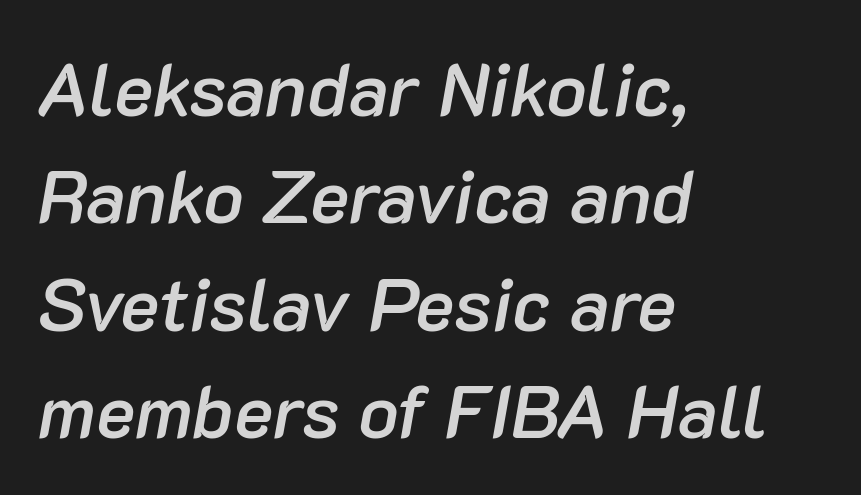
The characters look somewhat weighty, a semibold short of true bold. The passage shown is typed in a proportional face where columns would drift. Quick note: interline space is typical. The typography opts for an oblique posture over an upright one.
